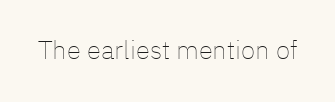
Q: Is the text bold? A: No.
Q: Is the text italic (slanted)? A: No, it is upright.
Q: Is the text underlined? A: No.
Q: Is the spacing between letters normal or unusually wide? A: Normal.
